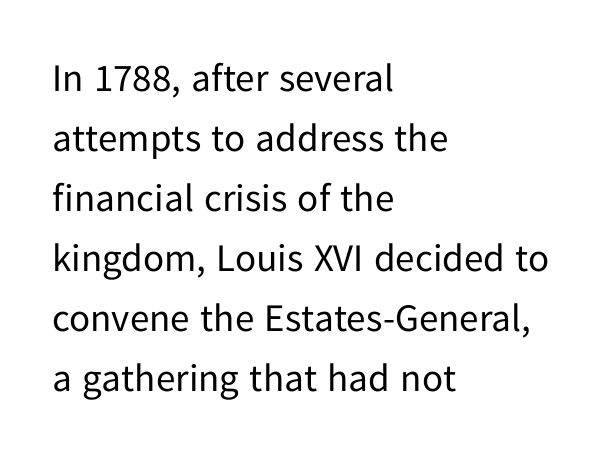
The image shows 39 px regular-weight sans-serif type, upright; set left-aligned, normal line spacing (1.54x), normal letter spacing, not underlined; low stroke contrast and a medium x-height.
